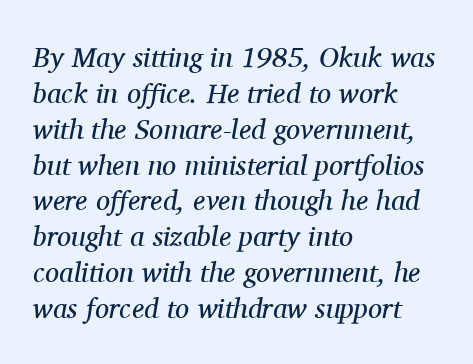
Tall strokes in this sample are angled rather than plumb. In CSS terms this would be text-align: left. A typesetter would call this proportional, since set widths differ per character. The typesetting does not lean heavy: it is not bold.
